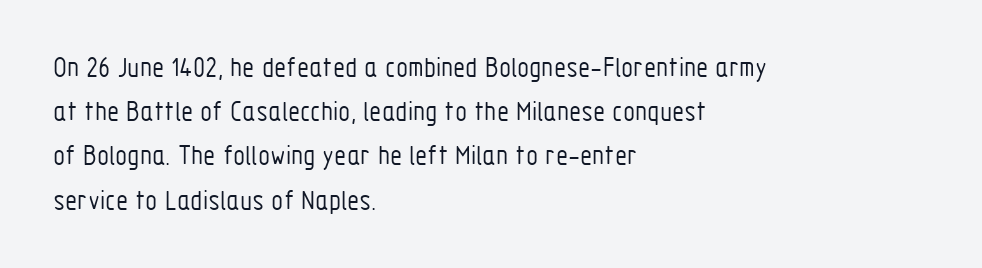
The image shows 28 px light, condensed sans-serif type, upright; set left-aligned, normal line spacing (1.58x), normal letter spacing, not underlined; low stroke contrast and a medium x-height.
